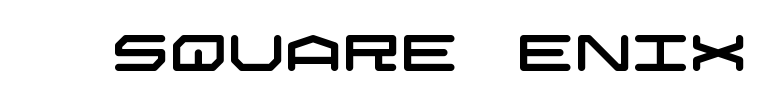
{"serif": "no", "width": "wide", "stroke_contrast": "low", "x_height": "large", "underline": "no", "letter_spacing": "normal", "letter_spacing_em": 0.0, "glyph_px": 51}
